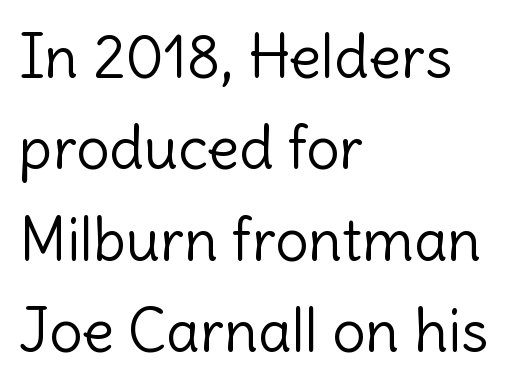
Every row of glyphs begins at an identical x-position on the left. Glyph-to-glyph distance matches everyday printed text. Proportional: the letters do not fall into vertical columns. The strip under each line holds only bare page. The lettering holds an erect, upright posture throughout. The letterforms sit at book weight or below.
